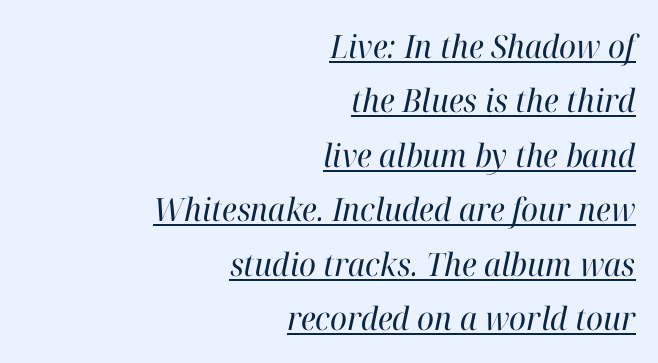
The image shows 32 px regular-weight serif type, italic (leaning right); set right-aligned, normal line spacing (1.7x), normal letter spacing, underlined; high stroke contrast and a medium x-height.
